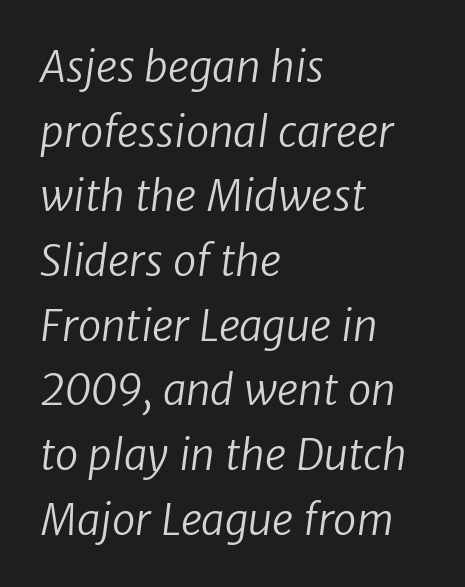
The image shows 42 px regular-weight sans-serif type; set left-aligned, normal line spacing (1.54x), normal letter spacing, not underlined; low stroke contrast and a medium x-height.
